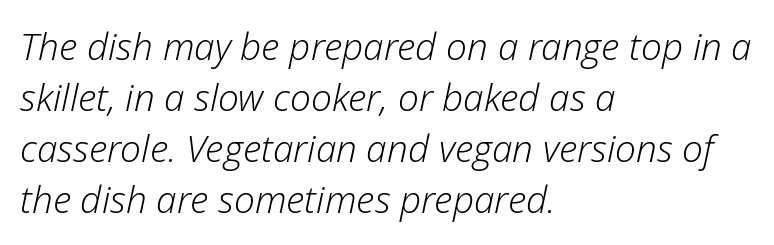
{"italic": "yes", "lean": "right", "slant_degrees": 12, "bold": "no", "weight": "light", "width": "normal", "stroke_contrast": "low", "x_height": "medium", "monospaced": "no", "underline": "no", "align": "left", "line_spacing": "normal", "line_spacing_ratio": 1.38, "letter_spacing": "normal", "letter_spacing_em": 0.0, "glyph_px": 37}
